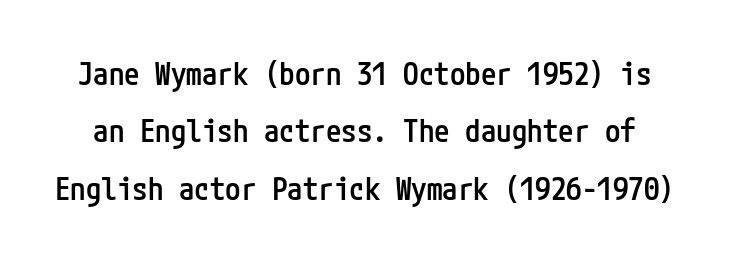
Q: Is the text bold? A: Semi-bold.
Q: Is the text italic (slanted)? A: No, it is upright.
Q: Is the typeface a serif or a sans-serif typeface? A: Sans-serif.
Q: Is the text underlined? A: No.
Q: Is the spacing between letters normal or unusually wide? A: Normal.
Q: Width (condensed, normal, or wide)? A: Condensed.
Q: Stroke contrast? A: Low.
Q: x-height? A: Medium.
